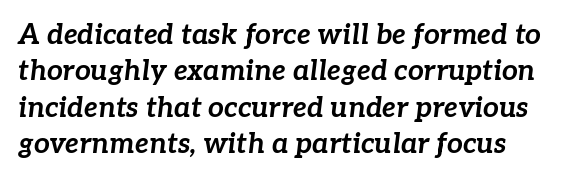
Q: Is the text bold? A: Yes.
Q: Is the text italic (slanted)? A: Yes, it leans right by about 7 degrees.
Q: Is the text underlined? A: No.
Q: Is the spacing between letters normal or unusually wide? A: Normal.
Q: Is the spacing between lines tight, normal or loose? A: Normal.
Q: Width (condensed, normal, or wide)? A: Normal.
Q: Stroke contrast? A: Low.
Q: x-height? A: Medium.
Q: Monospaced? A: No.
